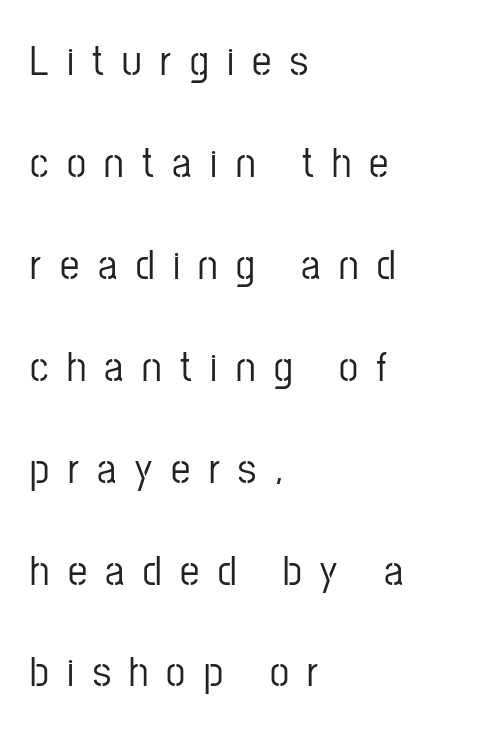
The image shows 43 px condensed sans-serif type, upright; set left-aligned, loose line spacing (2.37x), unusually wide letter spacing (+0.43 em), not underlined; low stroke contrast and a medium x-height.
